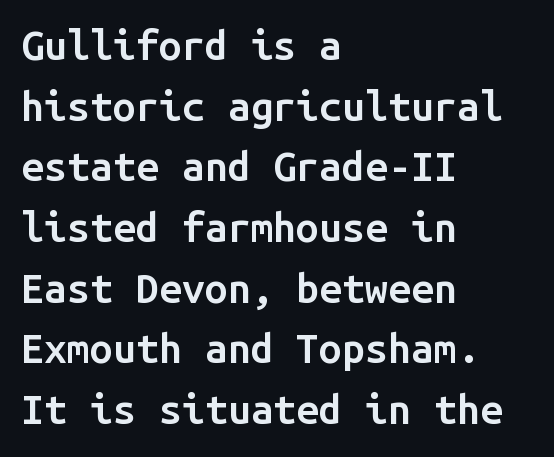
{"serif": "no", "italic": "no", "bold": "semi", "weight": "semibold", "width": "normal", "stroke_contrast": "low", "x_height": "medium", "monospaced": "yes", "underline": "no", "align": "left", "line_spacing": "normal", "line_spacing_ratio": 1.48, "letter_spacing": "normal", "letter_spacing_em": 0.0, "glyph_px": 41}
